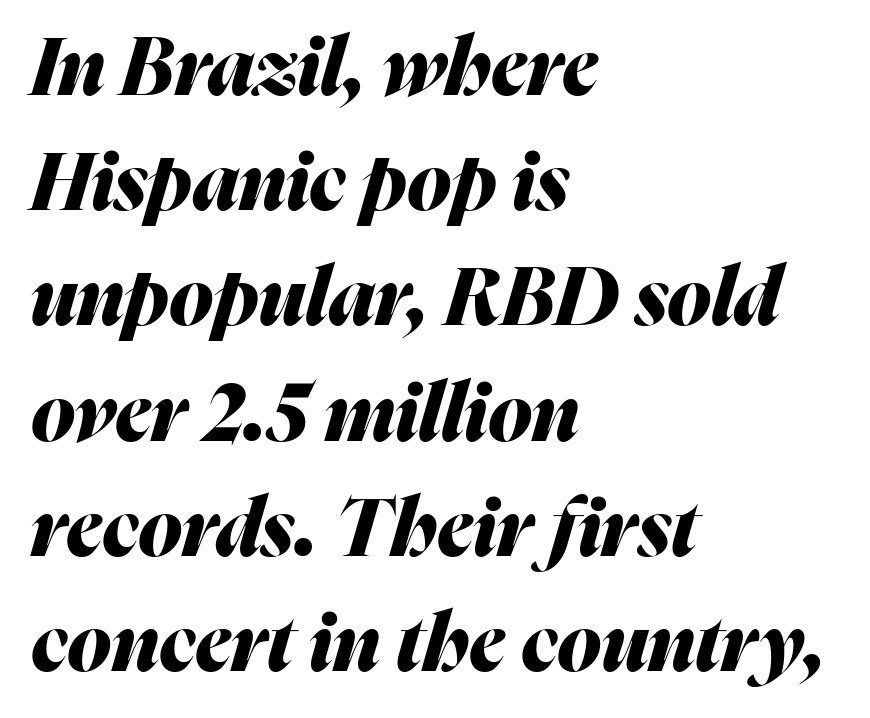
Is the block centered? No — it sits flush against the left margin. The passage shown stacks its lines at a standard gap. Varying glyph widths throughout — classic text-font behaviour. Tracking here is standard; glyphs follow each other at the usual distance. Just letters on the line, the space beneath them empty.
